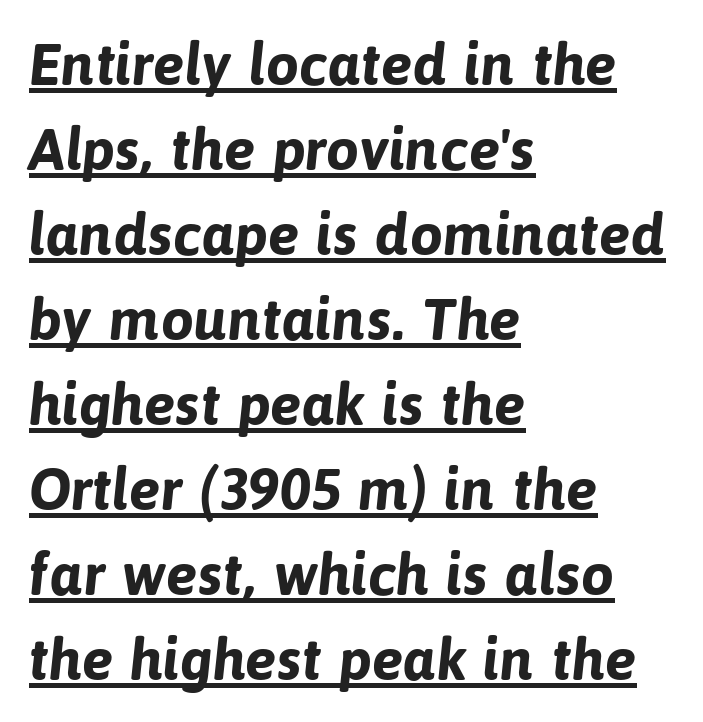
{"serif": "no", "bold": "yes", "weight": "bold", "width": "normal", "stroke_contrast": "low", "x_height": "medium", "monospaced": "no", "underline": "yes", "align": "left", "line_spacing": "normal", "line_spacing_ratio": 1.44, "letter_spacing": "normal", "letter_spacing_em": 0.0, "glyph_px": 59}
